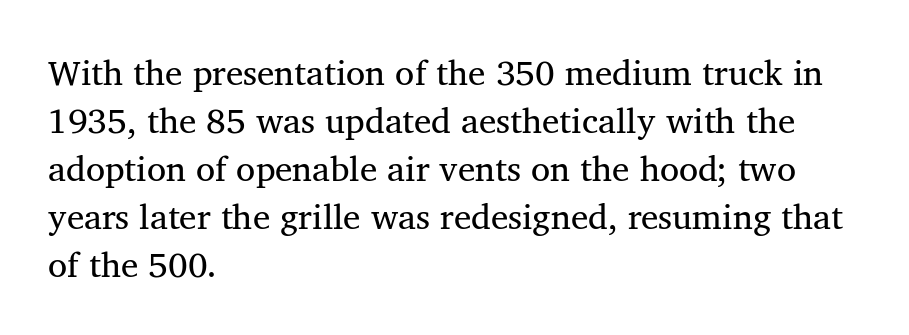
Q: Is the text bold? A: No.
Q: Is the text italic (slanted)? A: No, it is upright.
Q: Is the typeface a serif or a sans-serif typeface? A: Serif.
Q: Is the text underlined? A: No.
Q: How is the paragraph aligned? A: Left-aligned.
Q: Is the spacing between letters normal or unusually wide? A: Normal.
Q: Is the spacing between lines tight, normal or loose? A: Normal.
Q: Width (condensed, normal, or wide)? A: Normal.
Q: Stroke contrast? A: Medium.
Q: x-height? A: Medium.
Q: Monospaced? A: No.
